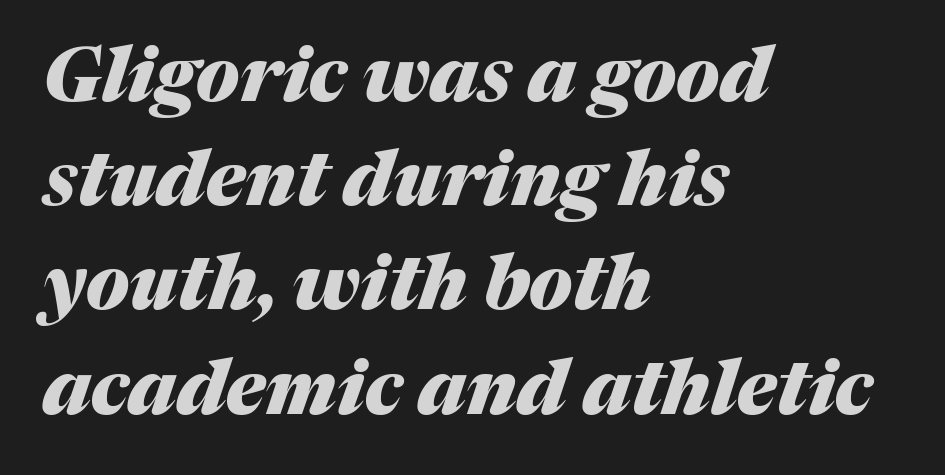
{"italic": "yes", "lean": "right", "slant_degrees": 17, "bold": "yes", "weight": "heavy", "width": "normal", "stroke_contrast": "medium", "x_height": "medium", "monospaced": "no", "underline": "no", "align": "left", "line_spacing": "normal", "line_spacing_ratio": 1.39, "letter_spacing": "normal", "letter_spacing_em": 0.0, "glyph_px": 75}
